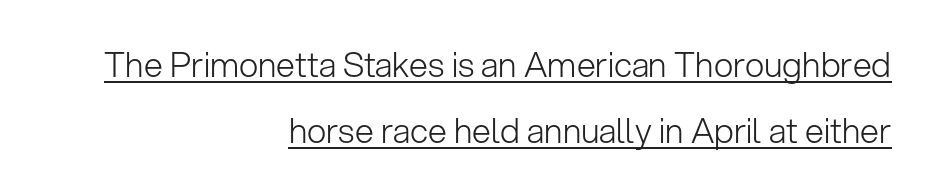
The strokes carry an ordinary text weight at most. Horizontal bands of white between lines are thick stripes. The designer went with a sans here, leaving each stem footless. Each word holds together tightly as a unit, with standard inter-letter gaps. Casual observation: everything's shoved over to the right.
